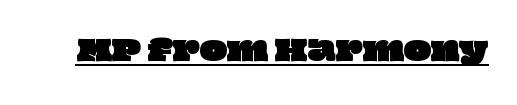
Q: Is the text underlined? A: Yes.
Q: Is the spacing between letters normal or unusually wide? A: Normal.
Q: Width (condensed, normal, or wide)? A: Wide.
Q: Stroke contrast? A: Low.
Q: x-height? A: Large.
Q: Monospaced? A: No.
